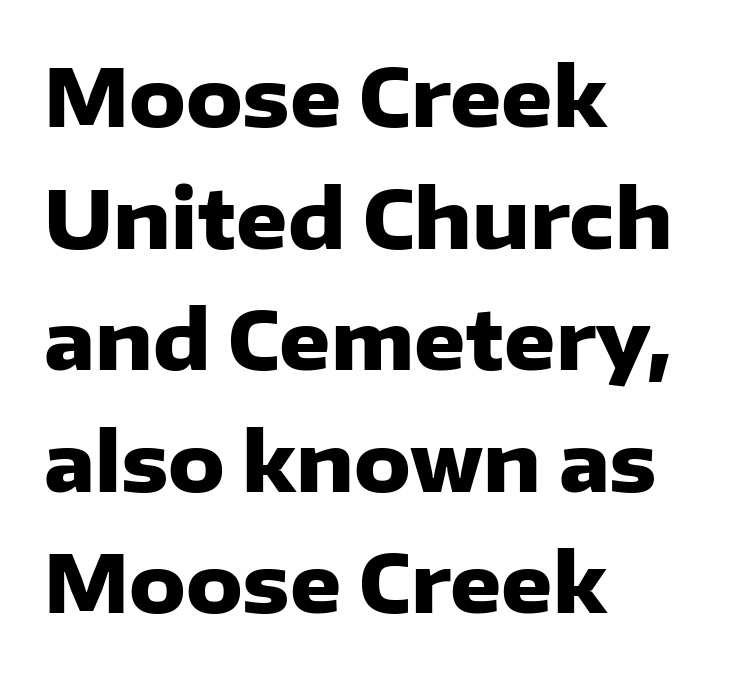
Line spacing here is normal. This sample uses plain, unmodified letter spacing. The typeface chosen for these lines omits serifs. A classic flush-left, rag-right setting is used for this passage. Italic: no, the glyphs are upright roman.
